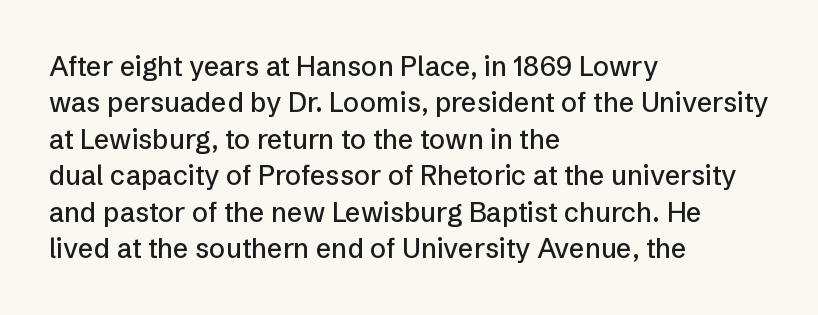
Q: Is the text italic (slanted)? A: No, it is upright.
Q: Is the text underlined? A: No.
Q: How is the paragraph aligned? A: Left-aligned.
Q: Is the spacing between letters normal or unusually wide? A: Normal.
Q: Is the spacing between lines tight, normal or loose? A: Normal.
